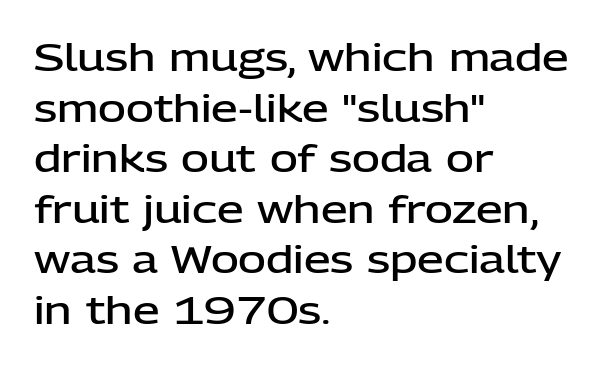
{"serif": "no", "italic": "no", "bold": "semi", "weight": "semibold", "width": "normal", "stroke_contrast": "low", "x_height": "medium", "monospaced": "no", "underline": "no", "align": "left", "line_spacing": "normal", "line_spacing_ratio": 1.33, "letter_spacing": "normal", "letter_spacing_em": 0.0, "glyph_px": 38}
